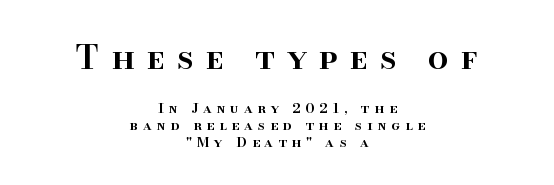
{"serif": "yes", "italic": "no", "bold": "semi", "weight": "semibold", "width": "normal", "stroke_contrast": "high", "x_height": "small", "monospaced": "no", "underline": "no", "align": "center", "line_spacing_ratio": 1.21, "letter_spacing": "wide", "letter_spacing_em": 0.35, "larger_block": "first", "size_ratio": 2.36, "glyph_px": 33}
